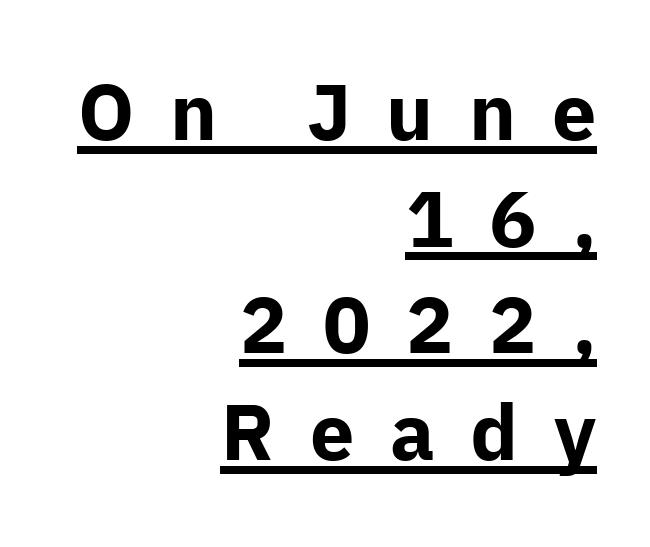
{"serif": "no", "italic": "no", "bold": "yes", "weight": "bold", "width": "normal", "stroke_contrast": "low", "x_height": "medium", "monospaced": "no", "underline": "yes", "align": "right", "line_spacing": "normal", "line_spacing_ratio": 1.35, "letter_spacing": "wide", "letter_spacing_em": 0.45, "glyph_px": 79}
